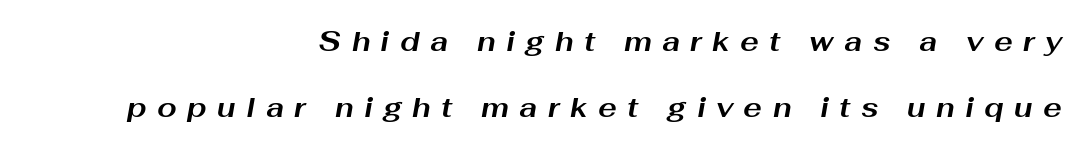
The image shows 28 px bold, wide type, italic (leaning right); set right-aligned, loose line spacing (2.36x), unusually wide letter spacing (+0.37 em), not underlined; medium stroke contrast and a medium x-height.
